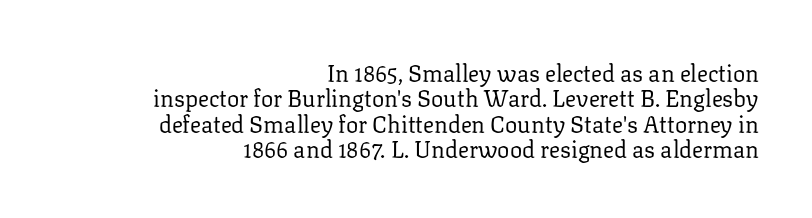
{"italic": "no", "bold": "no", "underline": "no", "align": "right", "line_spacing": "tight", "line_spacing_ratio": 1.1, "letter_spacing": "normal", "letter_spacing_em": 0.0, "glyph_px": 23}
